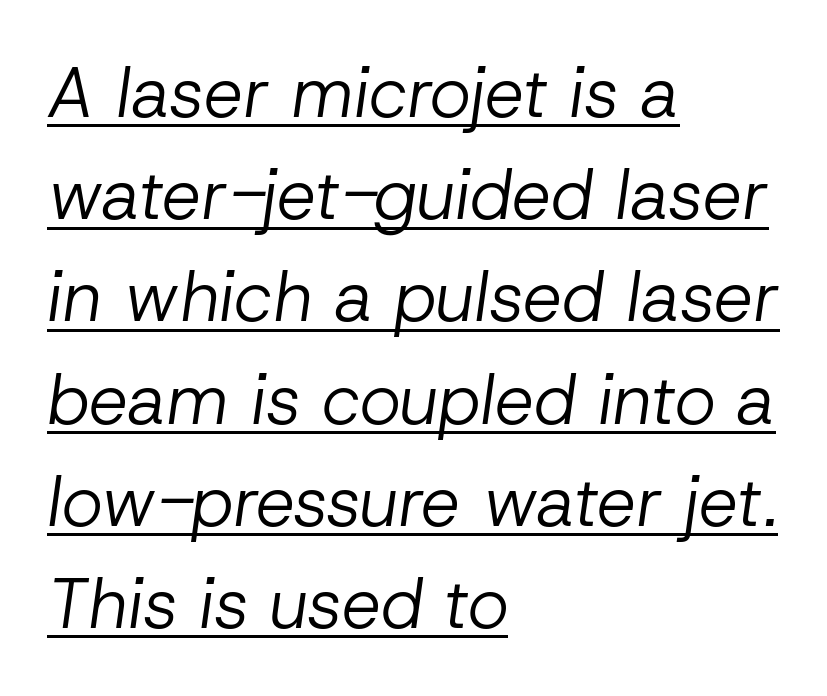
The image shows 70 px regular-weight type, italic (leaning right); set left-aligned, normal line spacing (1.46x), normal letter spacing, underlined; low stroke contrast and a medium x-height.
